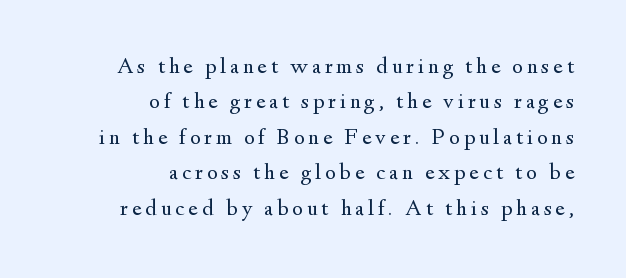
Casual observation: everything's shoved over to the right. Just letters on the line, the space beneath them empty. These lines sit exactly where default settings would place them. The weight would be labelled regular, book, light, or lighter still. Nope, not italic — everything's standing straight.
